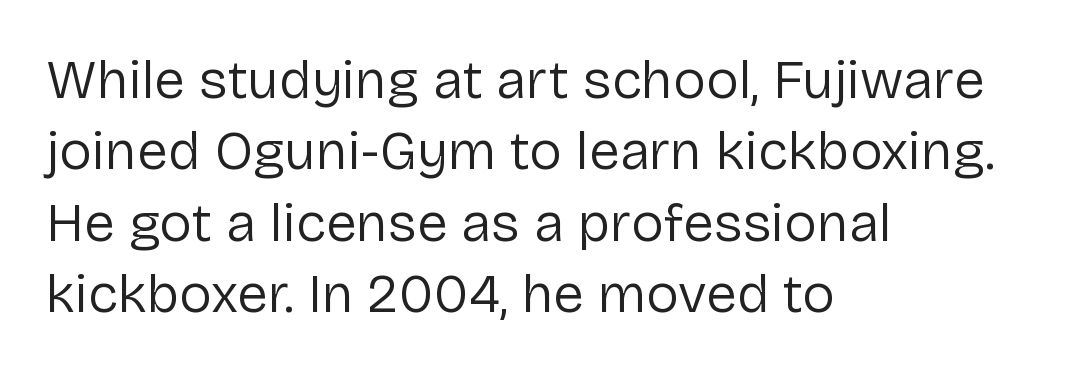
Compared with typical body copy, the letter spacing here is the same. The letters carry no serifs — their stems end cleanly without finishing strokes. Where is the straight margin? On the left. The specimen reads as upright at a glance. Character widths vary here, with narrow letters taking less room than wide ones.
